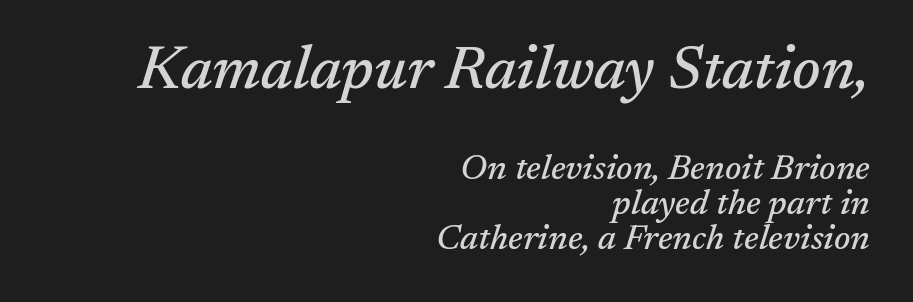
Q: Is the text italic (slanted)? A: Yes, it leans right by about 17 degrees.
Q: Is the typeface a serif or a sans-serif typeface? A: Serif.
Q: Is the text underlined? A: No.
Q: How is the paragraph aligned? A: Right-aligned.
Q: Is the spacing between letters normal or unusually wide? A: Normal.
Q: Is the spacing between lines tight, normal or loose? A: Tight.
Q: Which block of text is set in a larger size, the first (top) or the second (bottom)? A: The first (top) one.
Q: Width (condensed, normal, or wide)? A: Normal.
Q: Stroke contrast? A: Medium.
Q: x-height? A: Medium.
Q: Monospaced? A: No.
